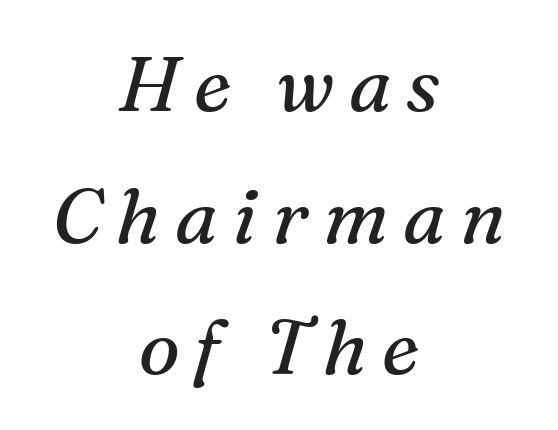
Has an underline been added? It has not. Horizontally, the lines are justified to the midpoint only. Bold? No — there's no thickening of the strokes. The letters advance in unequal steps, a hallmark of proportional type. In terms of posture, this sample is oblique.
